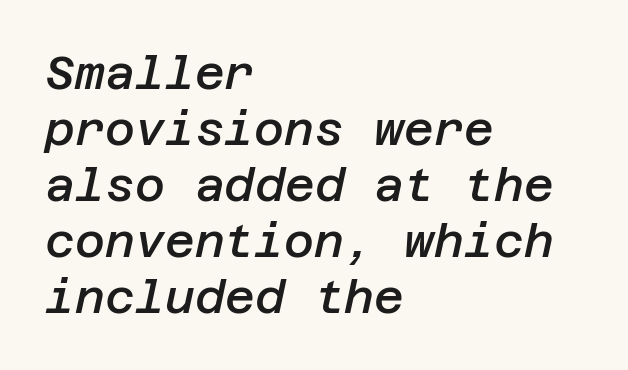
Q: Is the text bold? A: Semi-bold.
Q: Is the text italic (slanted)? A: Yes, it leans right by about 12 degrees.
Q: Is the text underlined? A: No.
Q: How is the paragraph aligned? A: Left-aligned.
Q: Is the spacing between letters normal or unusually wide? A: Normal.
Q: Width (condensed, normal, or wide)? A: Normal.
Q: Stroke contrast? A: Low.
Q: x-height? A: Large.
